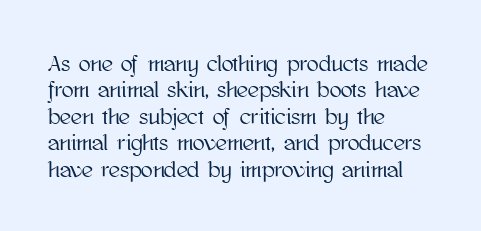
Q: Is the text italic (slanted)? A: No, it is upright.
Q: Is the text underlined? A: No.
Q: How is the paragraph aligned? A: Left-aligned.
Q: Is the spacing between letters normal or unusually wide? A: Normal.
